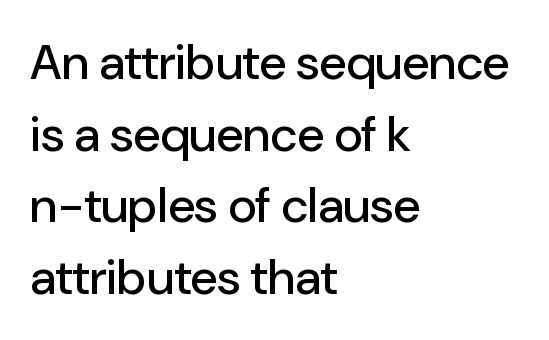
Q: Is the text italic (slanted)? A: No, it is upright.
Q: Is the typeface a serif or a sans-serif typeface? A: Sans-serif.
Q: Is the text underlined? A: No.
Q: How is the paragraph aligned? A: Left-aligned.
Q: Is the spacing between letters normal or unusually wide? A: Normal.
Q: Is the spacing between lines tight, normal or loose? A: Normal.
Q: Width (condensed, normal, or wide)? A: Normal.
Q: Stroke contrast? A: Low.
Q: x-height? A: Medium.
Q: Monospaced? A: No.
